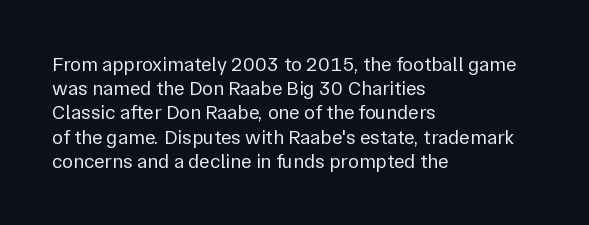
Tall strokes in this sample are plumb rather than angled. Decoration check: the copy has no underline. Words appear dense and cohesive because spacing is normal. The typesetter chose a ragged-right arrangement here.
